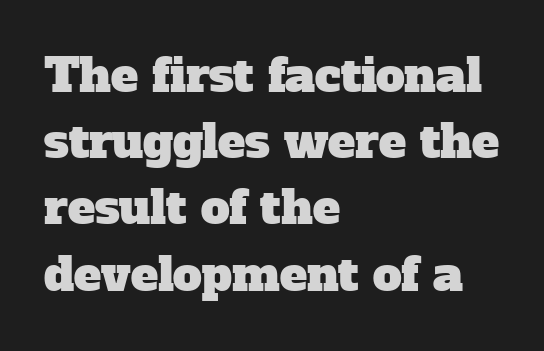
Q: Is the typeface a serif or a sans-serif typeface? A: Serif.
Q: Is the text underlined? A: No.
Q: How is the paragraph aligned? A: Left-aligned.
Q: Is the spacing between letters normal or unusually wide? A: Normal.
Q: Is the spacing between lines tight, normal or loose? A: Normal.
Q: Width (condensed, normal, or wide)? A: Normal.
Q: Stroke contrast? A: Low.
Q: x-height? A: Medium.
Q: Monospaced? A: No.
